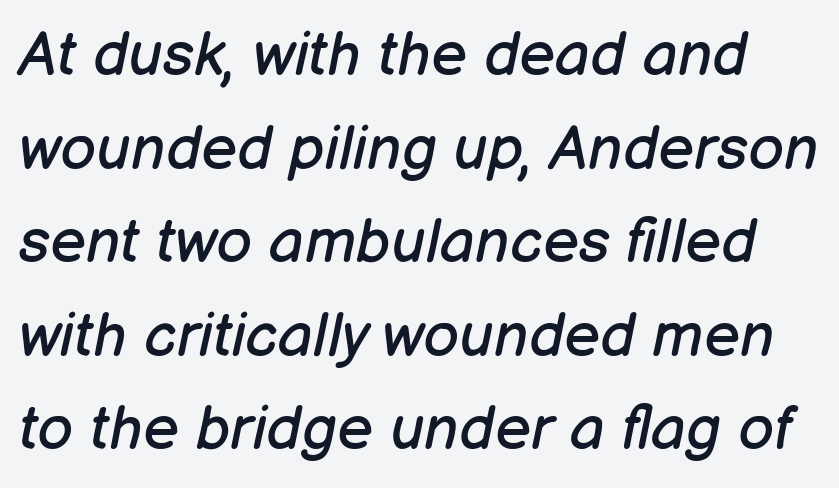
There is no visible air inserted between adjacent glyphs. Slant detected: the letters are inclined. Horizontal bands of white between lines are of average thickness. Rule under the text: the space is simply empty. No letter is thick-stroked: the sample isn't bold.
